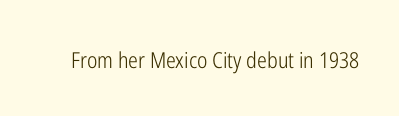
Q: Is the text bold? A: No.
Q: Is the text italic (slanted)? A: No, it is upright.
Q: Is the text underlined? A: No.
Q: Is the spacing between letters normal or unusually wide? A: Normal.
